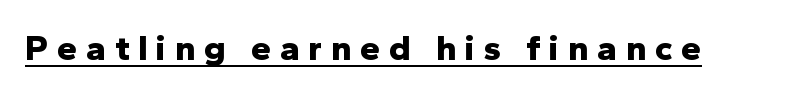
Q: Is the text bold? A: Yes.
Q: Is the text italic (slanted)? A: No, it is upright.
Q: Is the typeface a serif or a sans-serif typeface? A: Sans-serif.
Q: Is the text underlined? A: Yes.
Q: Is the spacing between letters normal or unusually wide? A: Unusually wide.
Q: Width (condensed, normal, or wide)? A: Normal.
Q: Stroke contrast? A: Low.
Q: x-height? A: Medium.
Q: Monospaced? A: No.
